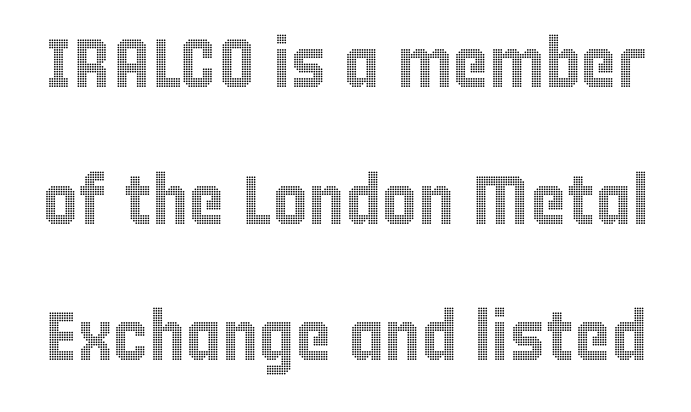
The rendering uses natural spacing where letterforms have individual widths. No word sits above an underline. Horizontal bands of white between lines are thick stripes. The font's upright variant was chosen for this text.
